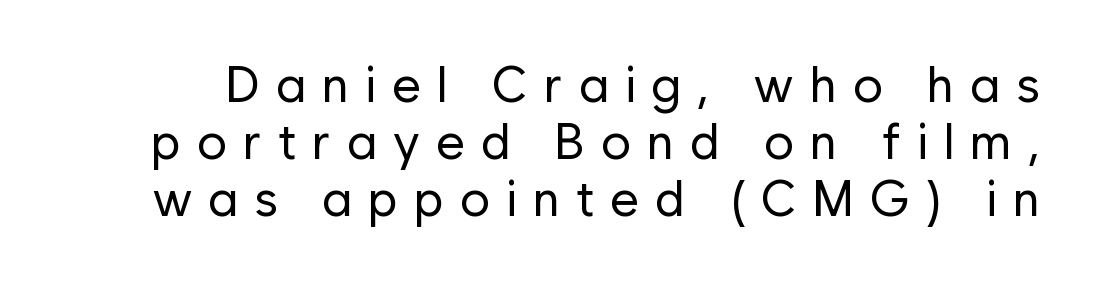
The image shows 50 px regular-weight sans-serif type, upright; set tight line spacing (1.14x), unusually wide letter spacing (+0.32 em), not underlined; low stroke contrast and a medium x-height.
